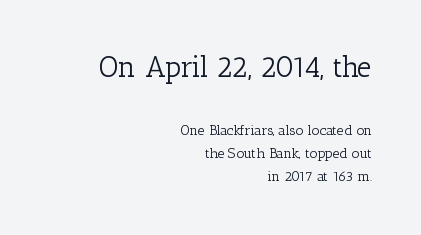
Q: Is the text bold? A: No.
Q: Is the text italic (slanted)? A: No, it is upright.
Q: Is the typeface a serif or a sans-serif typeface? A: Serif.
Q: Is the text underlined? A: No.
Q: How is the paragraph aligned? A: Right-aligned.
Q: Is the spacing between letters normal or unusually wide? A: Normal.
Q: Is the spacing between lines tight, normal or loose? A: Normal.
Q: Which block of text is set in a larger size, the first (top) or the second (bottom)? A: The first (top) one.
Q: Width (condensed, normal, or wide)? A: Normal.
Q: Stroke contrast? A: Low.
Q: x-height? A: Medium.
Q: Monospaced? A: No.
